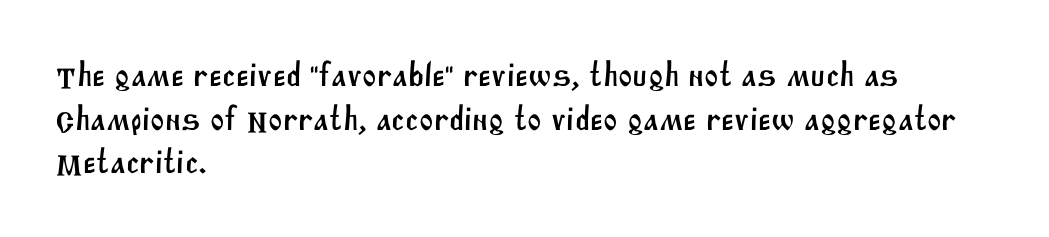
Q: Is the typeface a serif or a sans-serif typeface? A: Sans-serif.
Q: Is the text underlined? A: No.
Q: How is the paragraph aligned? A: Left-aligned.
Q: Is the spacing between letters normal or unusually wide? A: Normal.
Q: Is the spacing between lines tight, normal or loose? A: Normal.
Q: Width (condensed, normal, or wide)? A: Normal.
Q: Stroke contrast? A: Medium.
Q: x-height? A: Large.
Q: Monospaced? A: No.
